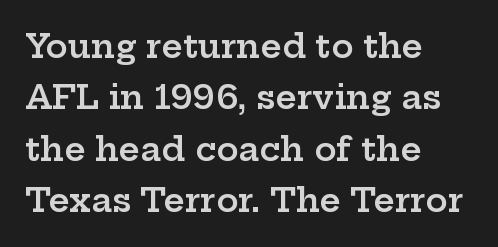
The image shows 33 px semibold, wide serif type, upright; set left-aligned, normal line spacing (1.56x), normal letter spacing, not underlined; low stroke contrast and a medium x-height.
